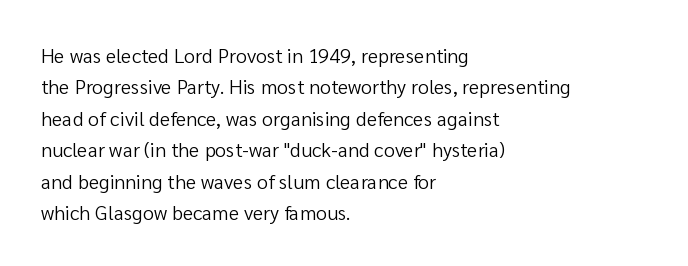
Q: Is the text bold? A: No.
Q: Is the text italic (slanted)? A: No, it is upright.
Q: Is the text underlined? A: No.
Q: How is the paragraph aligned? A: Left-aligned.
Q: Is the spacing between letters normal or unusually wide? A: Normal.
Q: Is the spacing between lines tight, normal or loose? A: Normal.
